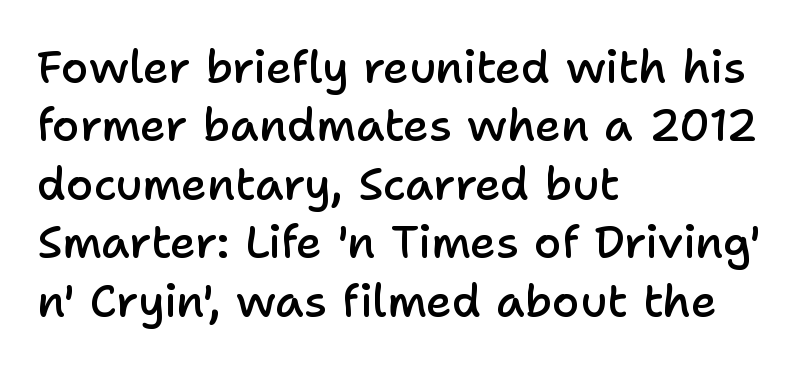
The image shows 45 px semibold sans-serif type, upright; set left-aligned, normal line spacing (1.3x), normal letter spacing, not underlined; low stroke contrast and a medium x-height.
